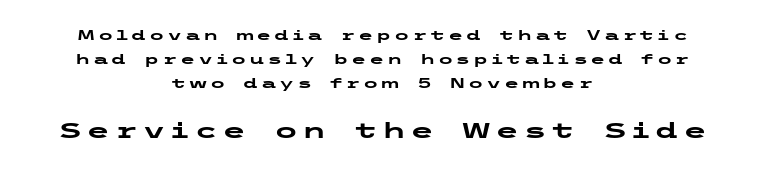
Visually the block forms a symmetrical silhouette, jagged on both flanks. The second block has been scaled up relative to the first. This sample uses an upright cut, with every glyph sitting square on the baseline. Underline: absent. These words are printed bold, with thick strokes throughout.
